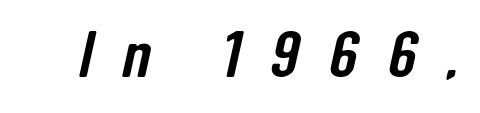
The image shows 66 px condensed sans-serif type; set unusually wide letter spacing (+0.46 em), not underlined; low stroke contrast and a medium x-height.
